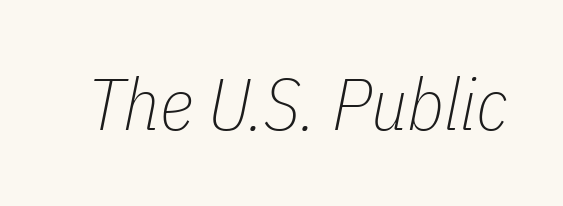
The rendering keeps characters at their native spacing. Is this a heavy cut? Hardly; it is regular or lighter. This is oblique type, the kind used for emphasis or titles. Here the designer chose a conventional face with non-uniform glyph widths. The string is rendered with underlining switched off.
